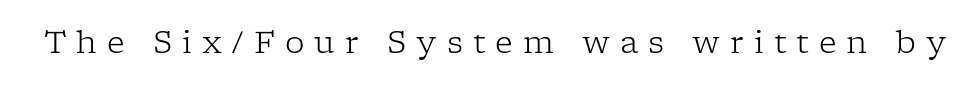
{"serif": "yes", "italic": "no", "bold": "no", "weight": "light", "width": "normal", "stroke_contrast": "low", "x_height": "medium", "monospaced": "no", "underline": "no", "letter_spacing": "wide", "letter_spacing_em": 0.32, "glyph_px": 31}
